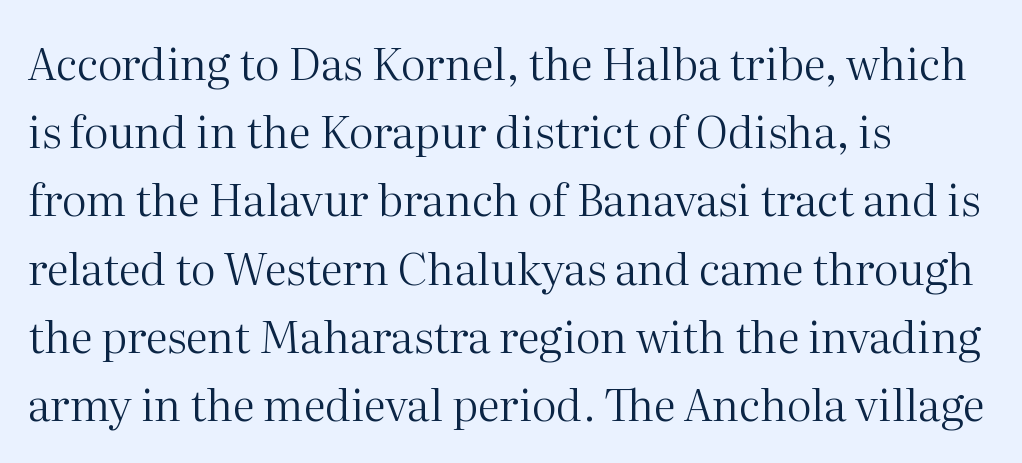
{"serif": "yes", "italic": "no", "bold": "no", "weight": "regular", "width": "normal", "stroke_contrast": "medium", "x_height": "medium", "monospaced": "no", "underline": "no", "align": "left", "line_spacing": "normal", "line_spacing_ratio": 1.55, "letter_spacing": "normal", "letter_spacing_em": 0.0, "glyph_px": 44}
